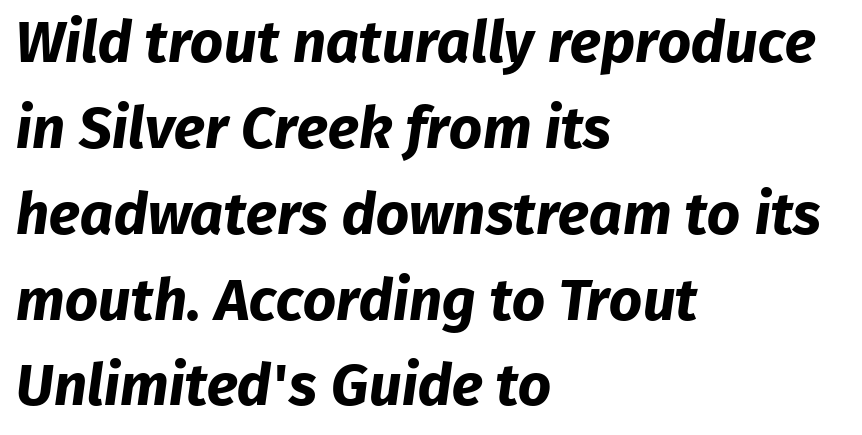
{"serif": "no", "bold": "yes", "weight": "bold", "width": "normal", "stroke_contrast": "low", "x_height": "medium", "monospaced": "no", "underline": "no", "align": "left", "line_spacing": "normal", "line_spacing_ratio": 1.48, "letter_spacing": "normal", "letter_spacing_em": 0.0, "glyph_px": 58}
